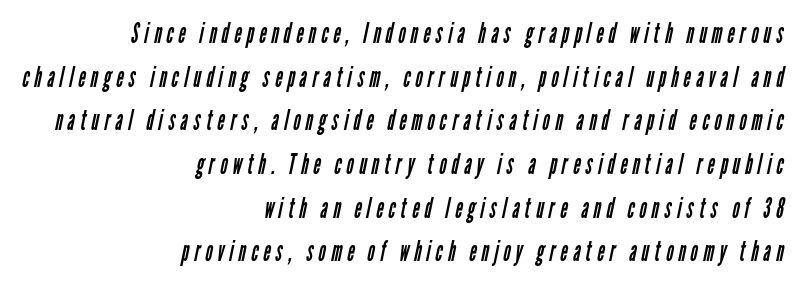
{"serif": "no", "bold": "no", "weight": "regular", "width": "condensed", "stroke_contrast": "low", "x_height": "medium", "monospaced": "no", "underline": "no", "align": "right", "line_spacing": "normal", "line_spacing_ratio": 1.56, "glyph_px": 28}
